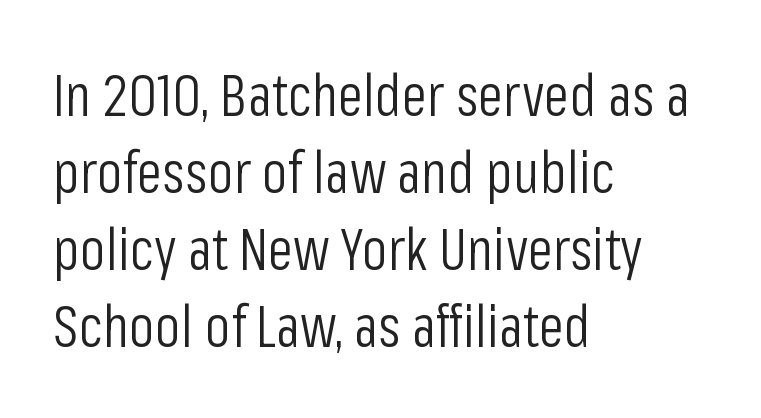
{"serif": "no", "italic": "no", "bold": "no", "weight": "light", "width": "condensed", "stroke_contrast": "low", "x_height": "medium", "monospaced": "no", "underline": "no", "align": "left", "line_spacing": "normal", "line_spacing_ratio": 1.33, "letter_spacing": "normal", "letter_spacing_em": 0.0, "glyph_px": 58}
